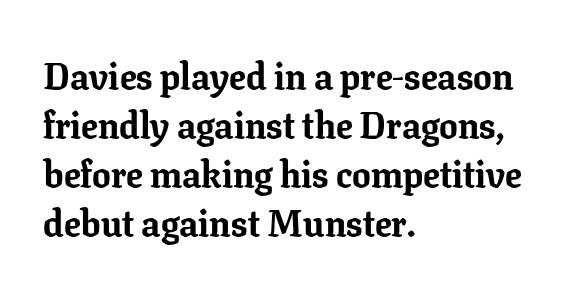
The rag falls on the right side of this text block. Whoever set this chose a conventional vertical rhythm. Characters remain perfectly vertical along every line. Does the weight exceed regular? Yes, all the way to bold.
